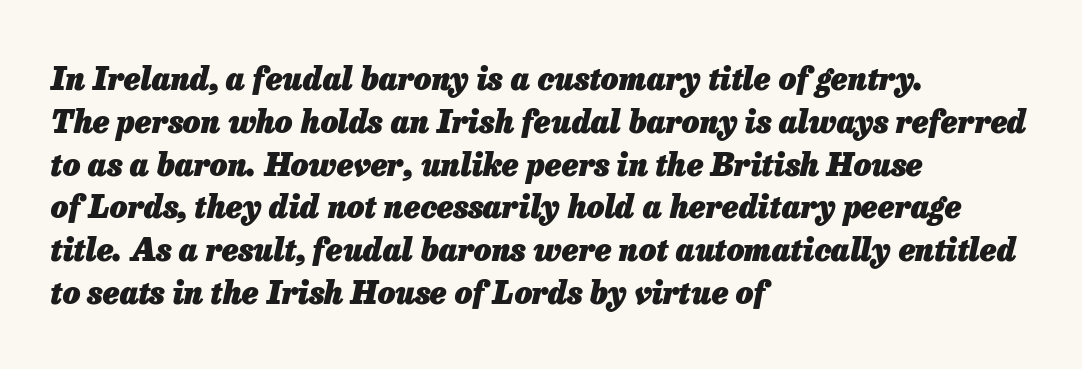
{"italic": "yes", "lean": "right", "slant_degrees": 13, "bold": "yes", "weight": "heavy", "width": "normal", "stroke_contrast": "low", "x_height": "medium", "monospaced": "no", "underline": "no", "align": "left", "line_spacing": "normal", "line_spacing_ratio": 1.38, "letter_spacing": "normal", "letter_spacing_em": 0.0, "glyph_px": 31}
